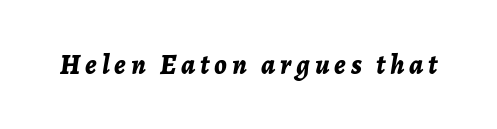
{"italic": "yes", "lean": "right", "slant_degrees": 7, "bold": "yes", "weight": "bold", "width": "normal", "stroke_contrast": "low", "x_height": "medium", "monospaced": "no", "underline": "no", "glyph_px": 28}
